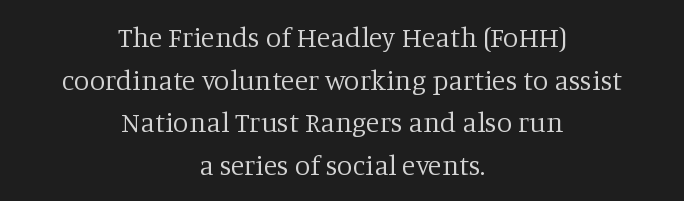
Style check: upright. The space beneath each line is pristine and unruled. A typesetter would call this zero additional tracking. A typesetter would label this face a serif. The setting favours the middle, as headings and verse often do. If you measured baseline to baseline, you'd find a middling distance.
